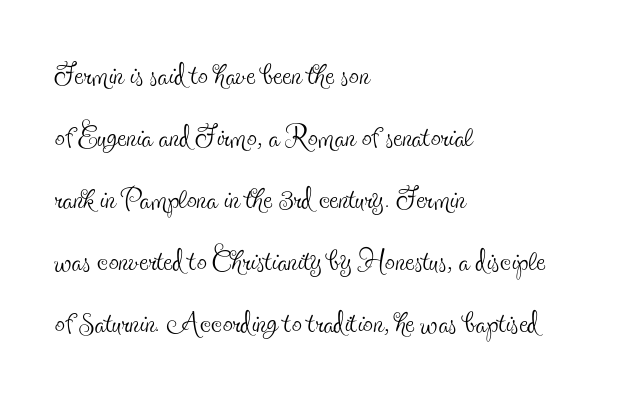
{"serif": "yes", "bold": "no", "weight": "thin", "width": "condensed", "x_height": "small", "monospaced": "no", "underline": "no", "align": "left", "line_spacing": "normal", "line_spacing_ratio": 1.55, "letter_spacing": "normal", "letter_spacing_em": 0.0, "glyph_px": 40}
